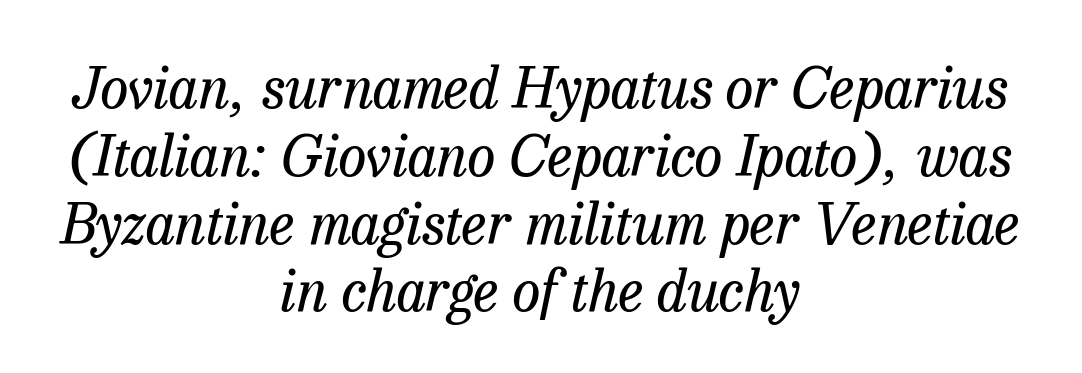
{"serif": "yes", "italic": "yes", "lean": "right", "slant_degrees": 13, "bold": "no", "weight": "regular", "width": "normal", "stroke_contrast": "low", "x_height": "medium", "monospaced": "no", "underline": "no", "align": "center", "line_spacing_ratio": 1.19, "letter_spacing": "normal", "letter_spacing_em": 0.0, "glyph_px": 57}
